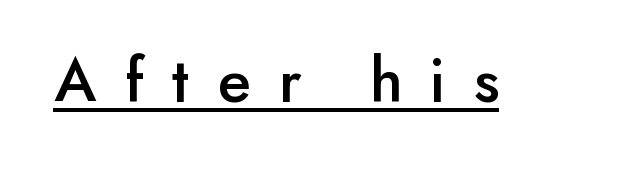
Q: Is the text italic (slanted)? A: No, it is upright.
Q: Is the typeface a serif or a sans-serif typeface? A: Sans-serif.
Q: Is the text underlined? A: Yes.
Q: Is the spacing between letters normal or unusually wide? A: Unusually wide.
Q: Width (condensed, normal, or wide)? A: Normal.
Q: Stroke contrast? A: Low.
Q: x-height? A: Small.
Q: Monospaced? A: No.
